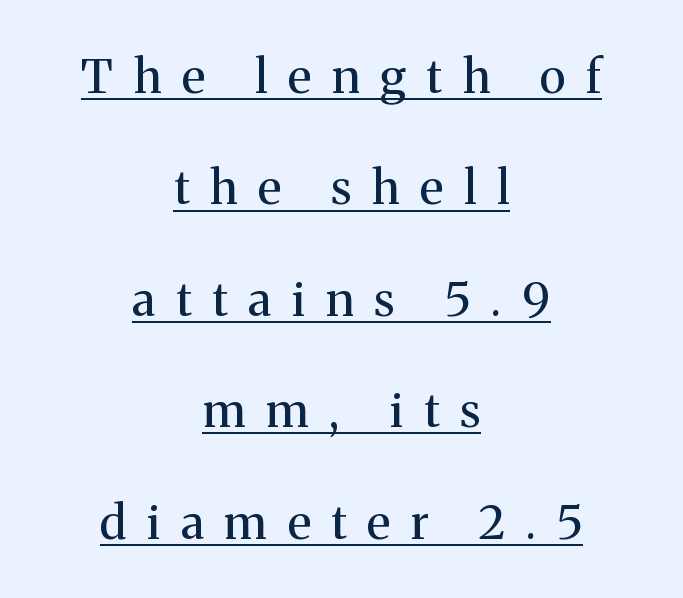
{"serif": "yes", "italic": "no", "bold": "no", "weight": "regular", "width": "normal", "stroke_contrast": "medium", "x_height": "medium", "monospaced": "no", "underline": "yes", "align": "center", "line_spacing": "loose", "line_spacing_ratio": 2.37, "letter_spacing": "wide", "letter_spacing_em": 0.44, "glyph_px": 47}
